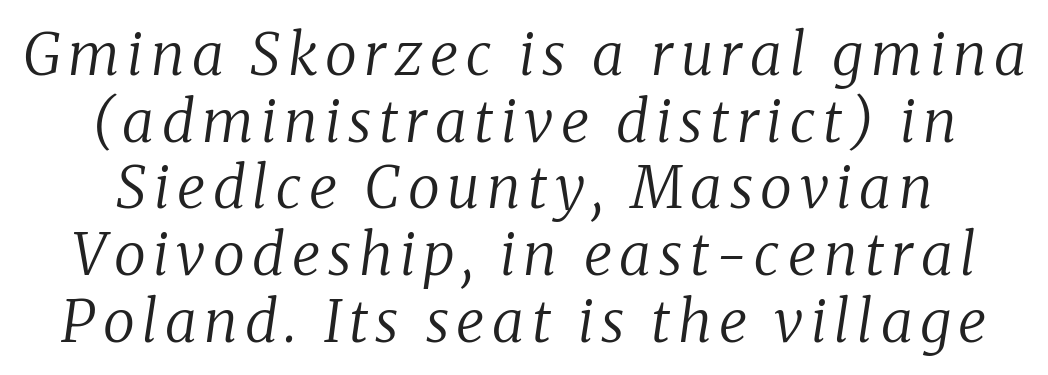
{"serif": "yes", "italic": "yes", "lean": "right", "slant_degrees": 8, "bold": "no", "weight": "regular", "width": "normal", "stroke_contrast": "low", "x_height": "medium", "monospaced": "no", "underline": "no", "line_spacing": "tight", "line_spacing_ratio": 1.15, "glyph_px": 58}
